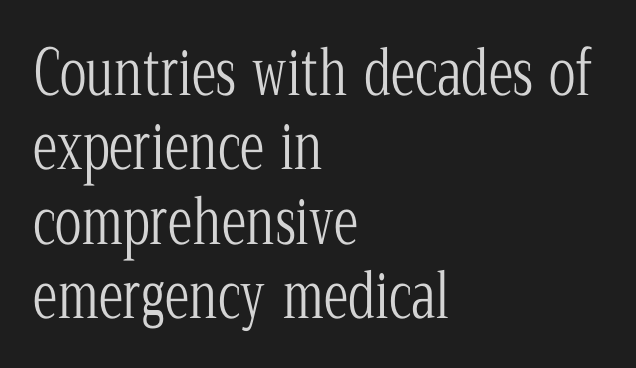
{"serif": "yes", "italic": "no", "bold": "no", "weight": "light", "width": "condensed", "stroke_contrast": "low", "x_height": "medium", "monospaced": "no", "underline": "no", "align": "left", "line_spacing_ratio": 1.2, "letter_spacing": "normal", "letter_spacing_em": 0.0, "glyph_px": 62}
